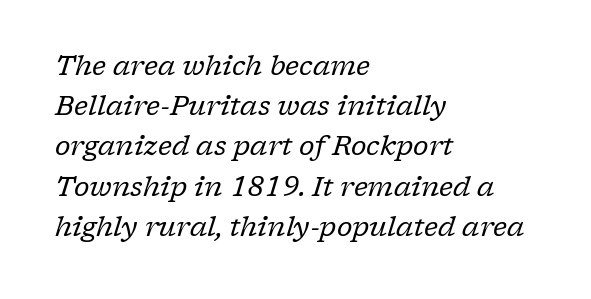
The image shows 27 px text type, italic (leaning right); set left-aligned, normal line spacing (1.49x), normal letter spacing, not underlined.
